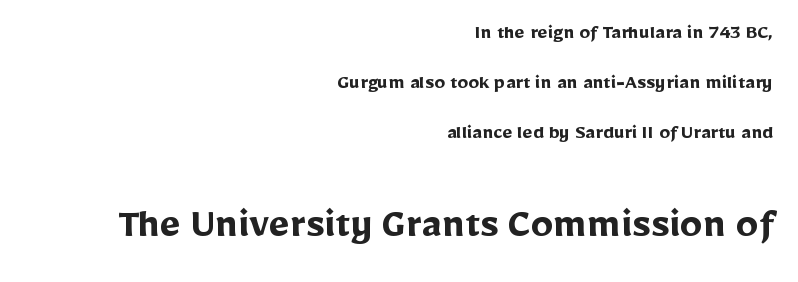
The face used here is proportionally spaced, like ordinary book or web type. This rendering leaves character spacing at its baseline value. Nothing sits at the stroke ends, so this counts as sans-serif. Pretty heavy lettering here — definitely bold.
